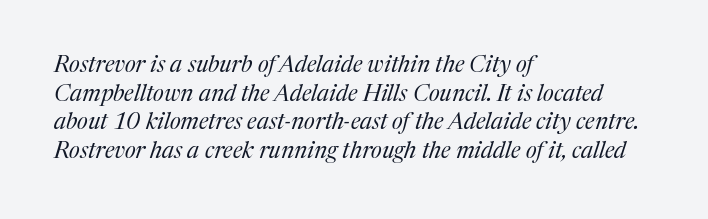
Each line starts at the same left margin while the right side varies. The foot of each line stays bare and open. What stands out about the letter spacing? Nothing — it is the standard amount. A typesetter would mark this as italic. Stems and bowls with no extra thickness — not bold.
